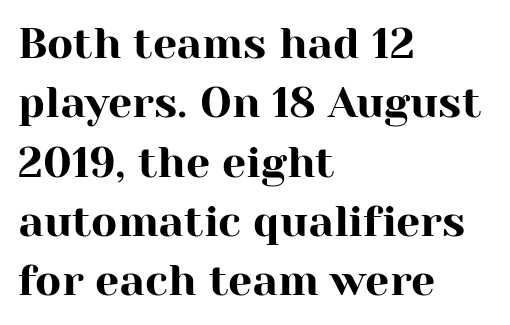
The font's upright variant was chosen for this text. The face used here is proportionally spaced, like ordinary book or web type. Letter spacing: default. To sum up the face: it has serifs. Alignment: flush left.
